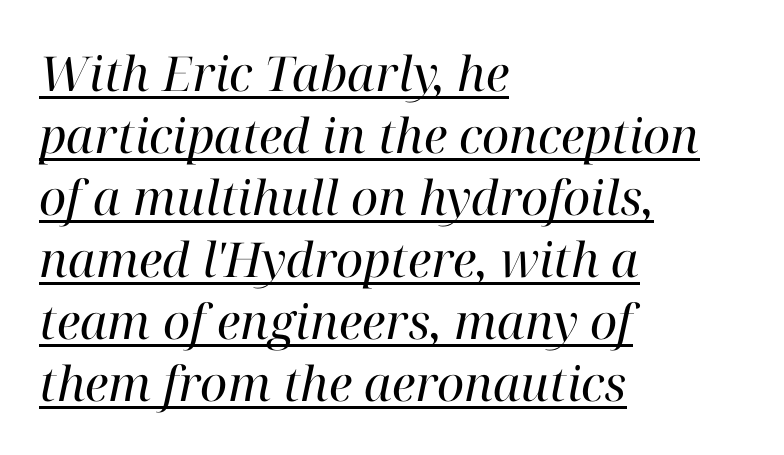
The image shows 48 px regular-weight serif type, italic (leaning right); set left-aligned, normal line spacing (1.29x), normal letter spacing, underlined; high stroke contrast and a medium x-height.
